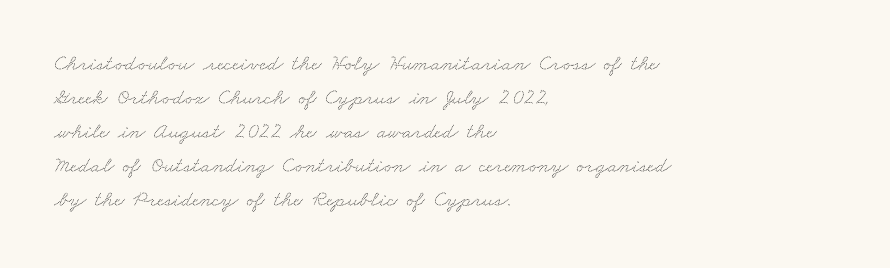
Reading down the column, the eye jumps a familiar distance to each next line. The area under the type is left untouched. All the whitespace from short lines collects on the right. The horizontal fit of the characters is conventional and even.
